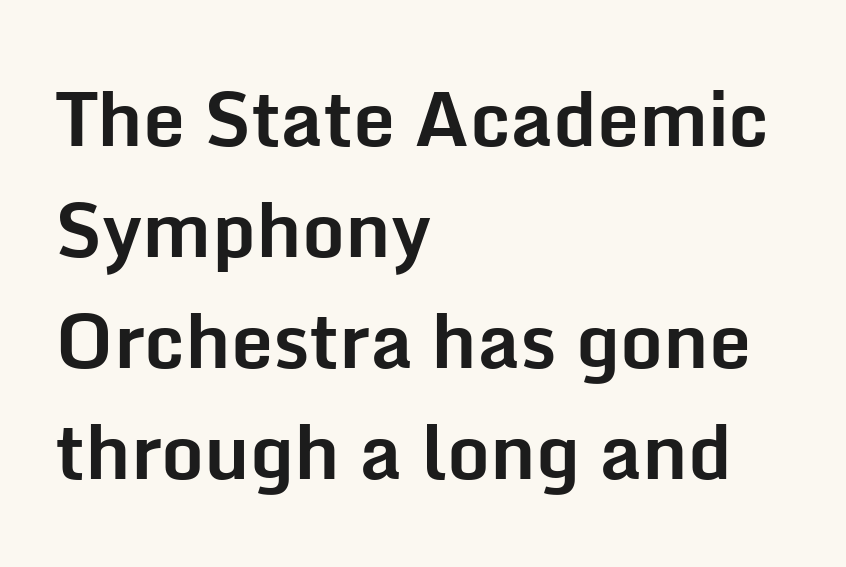
The image shows 75 px bold sans-serif type, upright; set left-aligned, normal line spacing (1.48x), normal letter spacing, not underlined; low stroke contrast and a medium x-height.
